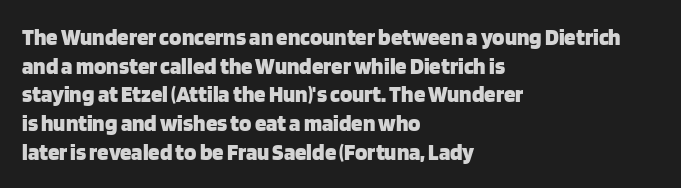
{"italic": "no", "bold": "yes", "underline": "no", "align": "left", "line_spacing": "normal", "line_spacing_ratio": 1.25, "letter_spacing": "normal", "letter_spacing_em": 0.0, "glyph_px": 23}
